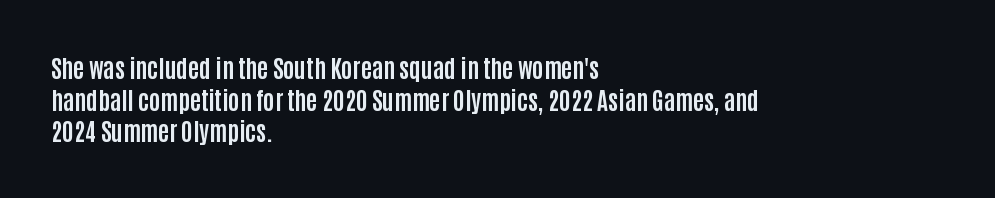
Q: Is the text bold? A: Yes.
Q: Is the text italic (slanted)? A: No, it is upright.
Q: Is the text underlined? A: No.
Q: How is the paragraph aligned? A: Left-aligned.
Q: Is the spacing between letters normal or unusually wide? A: Normal.
Q: Is the spacing between lines tight, normal or loose? A: Normal.
